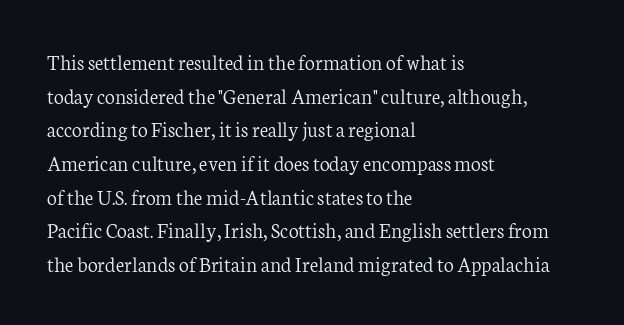
Unbolded letterforms with no extra heft. The letterforms sit shoulder to shoulder at normal distance. Line spacing here is normal. Glance below the letters and you will spot only blank space. Visually the block forms a straight wall on the left and a jagged coastline on the right.
